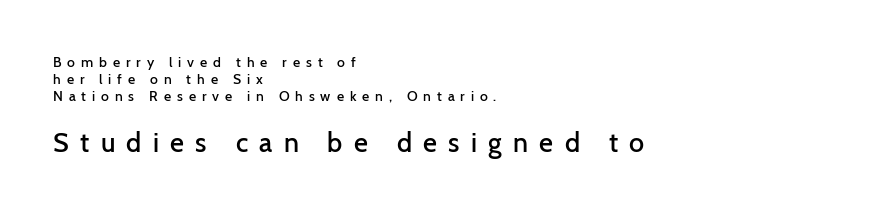
The passage is arranged the way most books set body copy — flush left. Check the space under the baseline: it is left empty. Ascenders rise straight up at ninety degrees. Bold? Not quite — semibold, heavier than regular but stopping short. Of the two passages, the one underneath uses the larger point size. This rendering widens character spacing well past its baseline value.
